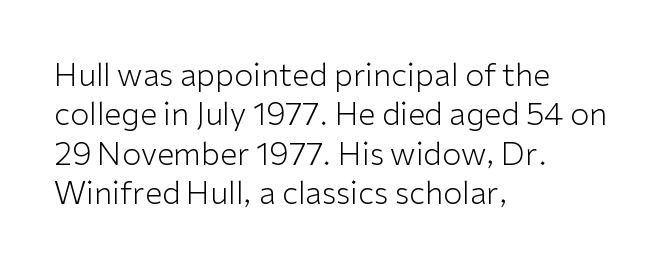
The image shows 31 px light sans-serif type, upright; set left-aligned, normal line spacing (1.27x), normal letter spacing, not underlined; low stroke contrast and a medium x-height.
